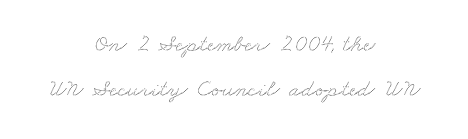
{"underline": "no", "align": "center", "line_spacing_ratio": 1.89, "letter_spacing": "normal", "letter_spacing_em": 0.0, "glyph_px": 24}
